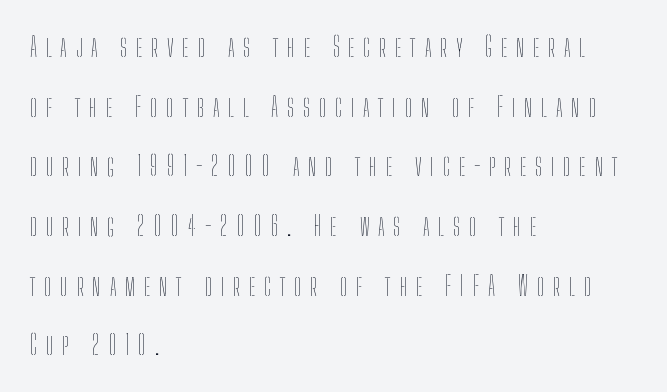
Q: Is the text bold? A: No.
Q: Is the text italic (slanted)? A: No, it is upright.
Q: Is the text underlined? A: No.
Q: How is the paragraph aligned? A: Left-aligned.
Q: Is the spacing between letters normal or unusually wide? A: Unusually wide.
Q: Is the spacing between lines tight, normal or loose? A: Loose.
